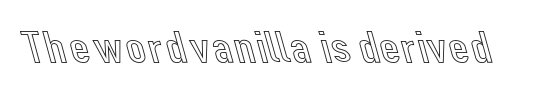
Q: Is the text italic (slanted)? A: Yes.
Q: Is the text underlined? A: No.
Q: Is the spacing between letters normal or unusually wide? A: Normal.
Q: Width (condensed, normal, or wide)? A: Normal.
Q: x-height? A: Medium.
Q: Monospaced? A: No.
